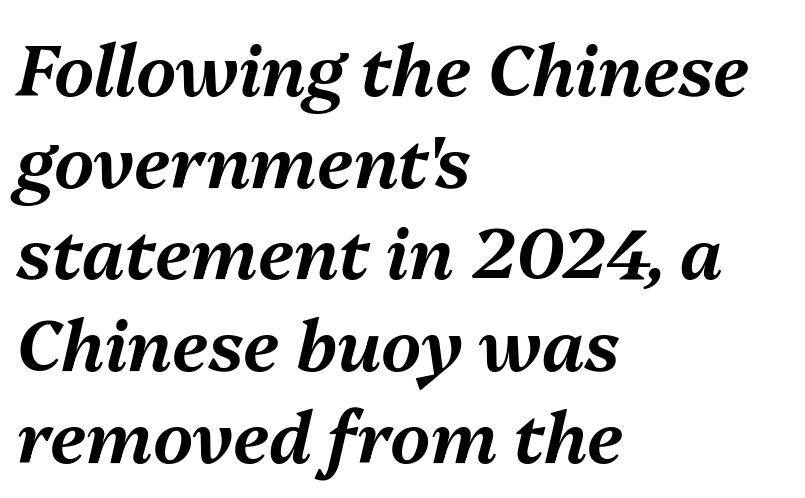
Regarding leading, the lines here are spaced in the standard way. The lines in this sample share a left origin and differ only in where they stop. It's the slanting kind of type. Do the characters align in a grid? No, the font is proportional. Nothing unusual about the tracking: characters are spaced as the font intends.
